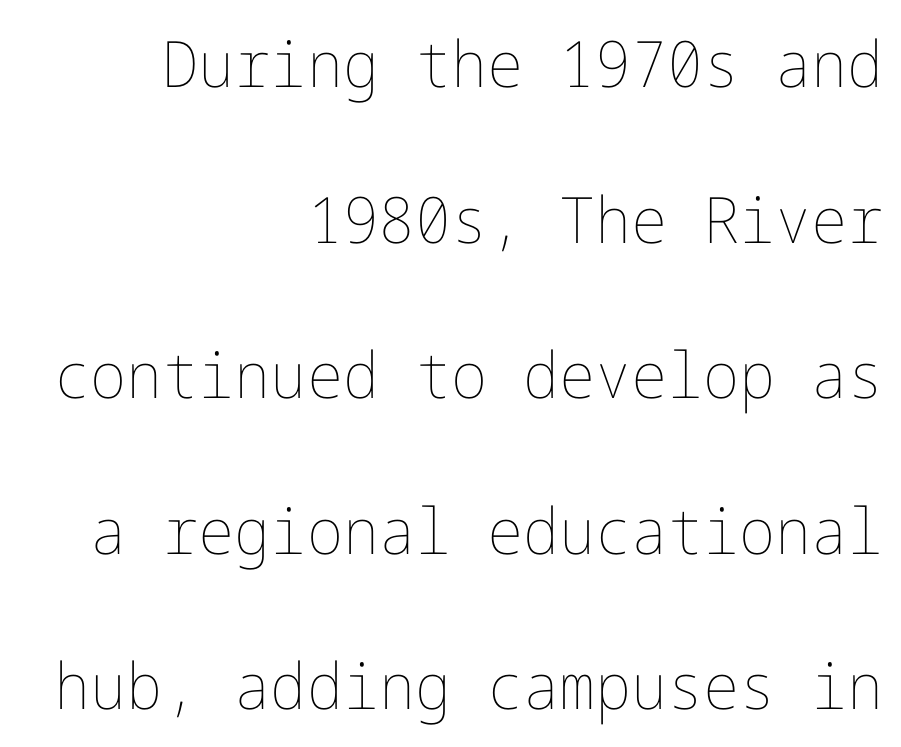
Q: Is the text bold? A: No.
Q: Is the text italic (slanted)? A: No, it is upright.
Q: Is the text underlined? A: No.
Q: How is the paragraph aligned? A: Right-aligned.
Q: Is the spacing between letters normal or unusually wide? A: Normal.
Q: Is the spacing between lines tight, normal or loose? A: Loose.
Q: Width (condensed, normal, or wide)? A: Normal.
Q: Stroke contrast? A: Low.
Q: x-height? A: Medium.
